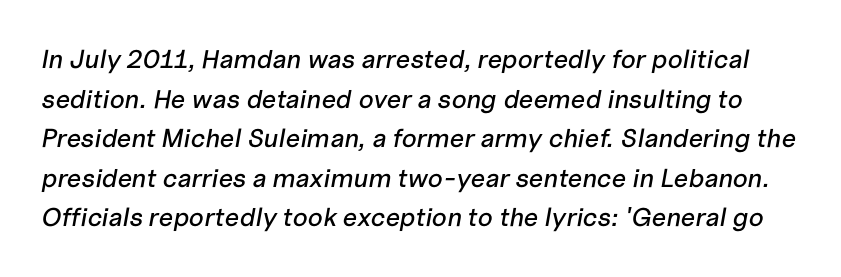
The font's italic variant was chosen for this text. The baseline area is clear. The tracking reads as untouched default to a designer's eye. The line-height multiplier appears to be the usual default.
